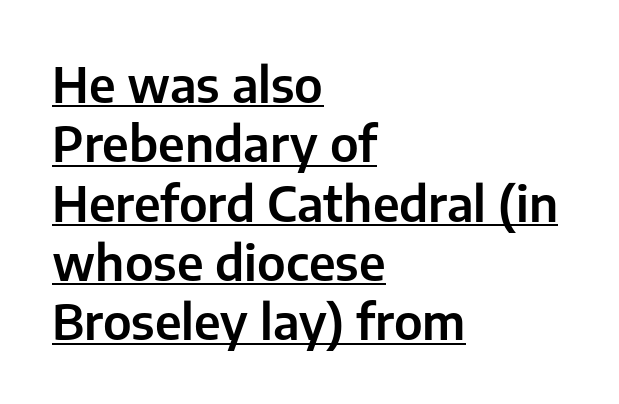
{"serif": "no", "italic": "no", "width": "normal", "stroke_contrast": "low", "x_height": "medium", "monospaced": "no", "underline": "yes", "align": "left", "line_spacing_ratio": 1.21, "letter_spacing": "normal", "letter_spacing_em": 0.0, "glyph_px": 49}
